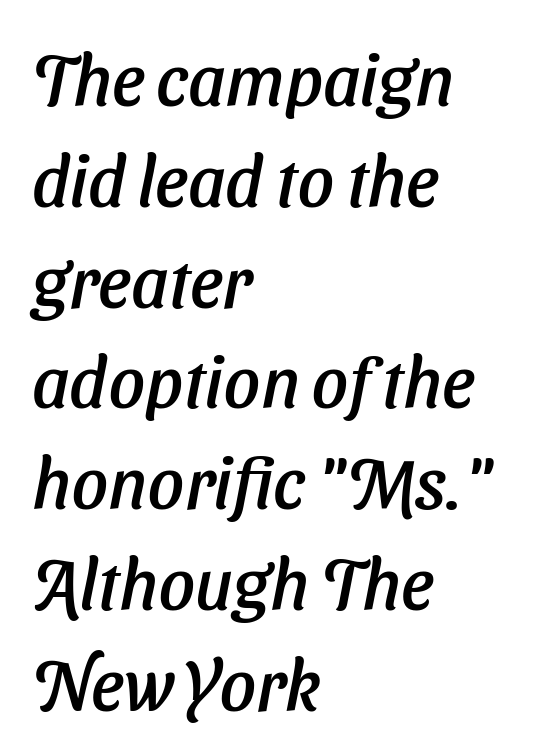
The image shows 71 px text type, italic (leaning right); set left-aligned, normal line spacing (1.42x), normal letter spacing, not underlined; low stroke contrast and a medium x-height.
